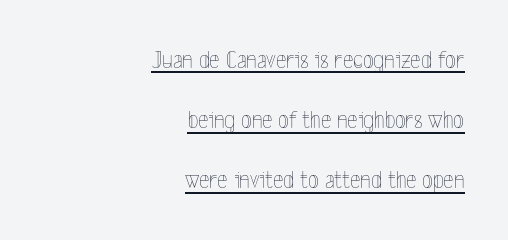
{"italic": "no", "bold": "no", "underline": "yes", "align": "right", "line_spacing": "loose", "line_spacing_ratio": 2.41, "letter_spacing": "normal", "letter_spacing_em": 0.0, "glyph_px": 25}
